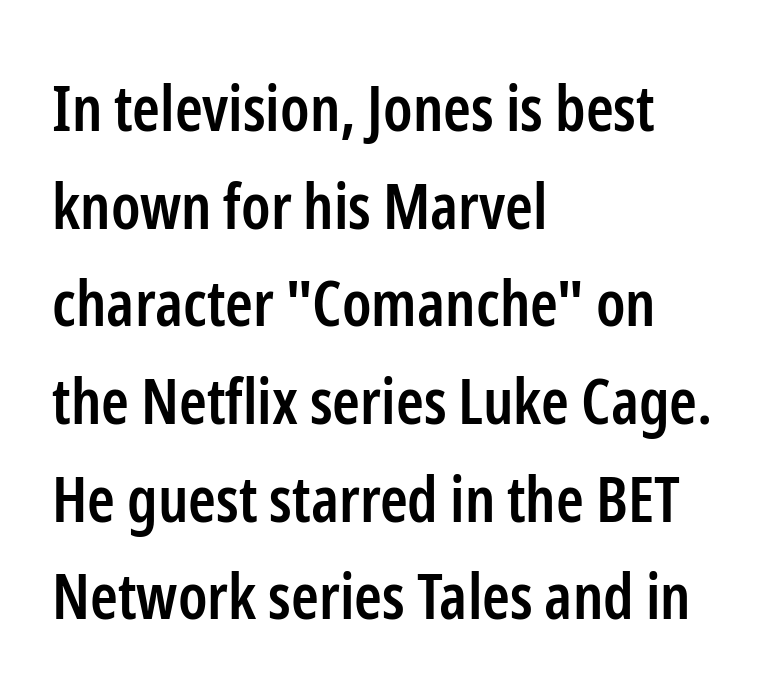
Q: Is the text bold? A: Semi-bold.
Q: Is the text italic (slanted)? A: No, it is upright.
Q: Is the typeface a serif or a sans-serif typeface? A: Sans-serif.
Q: Is the text underlined? A: No.
Q: How is the paragraph aligned? A: Left-aligned.
Q: Is the spacing between letters normal or unusually wide? A: Normal.
Q: Is the spacing between lines tight, normal or loose? A: Normal.
Q: Width (condensed, normal, or wide)? A: Condensed.
Q: Stroke contrast? A: Low.
Q: x-height? A: Medium.
Q: Monospaced? A: No.
